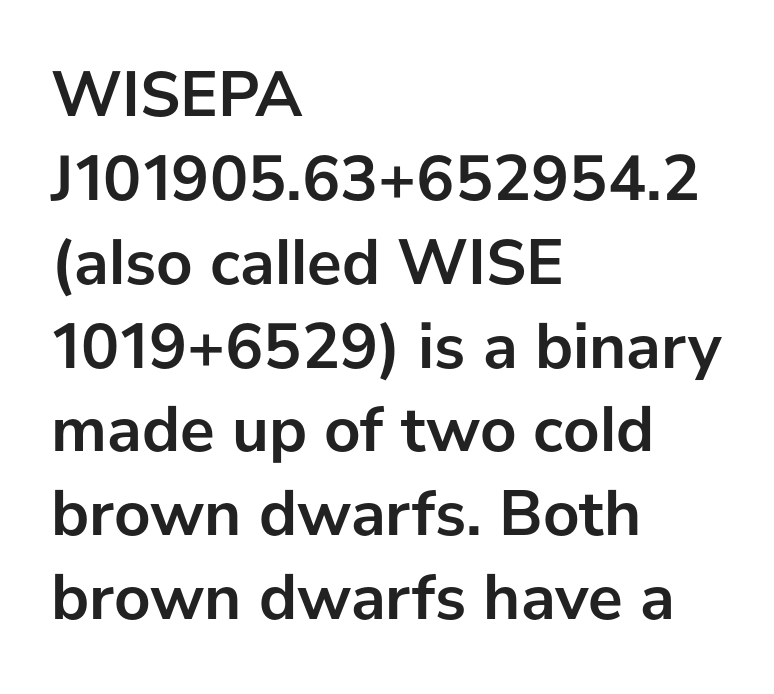
The image shows 65 px semibold sans-serif type, upright; set left-aligned, normal line spacing (1.29x), normal letter spacing, not underlined; low stroke contrast and a medium x-height.
